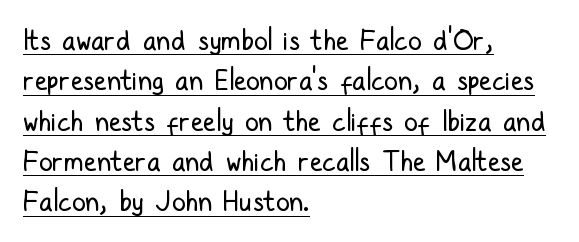
The lettering stays uniformly vertical, giving the passage a roman look. In terms of letterspacing, this is plain default setting. These glyphs show unthickened strokes, regular width or finer. Is this a fixed-width face? No — the glyphs have proportional, varying widths. Vertically, the passage feels balanced, rows spaced as you'd expect.
